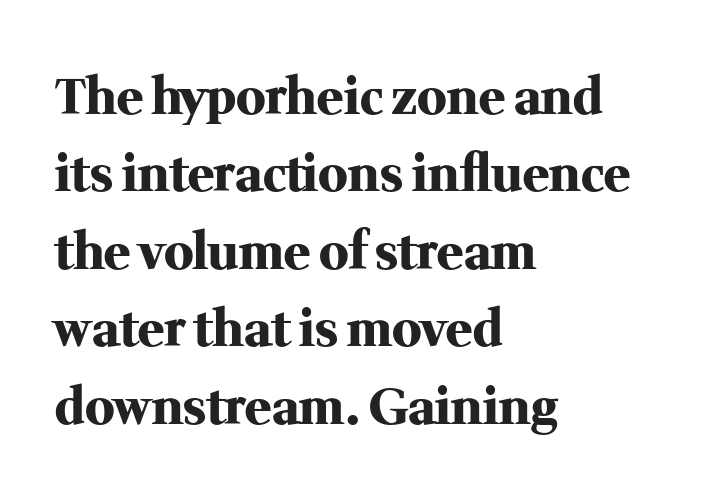
Q: Is the text bold? A: Yes.
Q: Is the text italic (slanted)? A: No, it is upright.
Q: Is the typeface a serif or a sans-serif typeface? A: Serif.
Q: Is the text underlined? A: No.
Q: How is the paragraph aligned? A: Left-aligned.
Q: Is the spacing between letters normal or unusually wide? A: Normal.
Q: Is the spacing between lines tight, normal or loose? A: Normal.
Q: Width (condensed, normal, or wide)? A: Normal.
Q: Stroke contrast? A: Medium.
Q: x-height? A: Medium.
Q: Monospaced? A: No.
